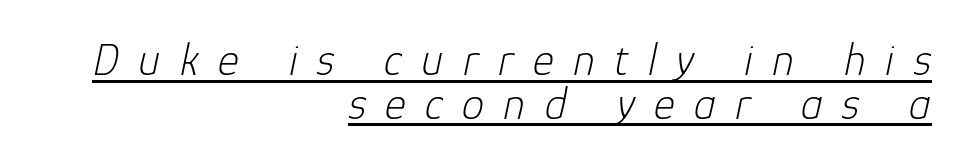
{"italic": "yes", "lean": "right", "slant_degrees": 12, "bold": "no", "weight": "light", "width": "normal", "stroke_contrast": "low", "x_height": "medium", "monospaced": "no", "underline": "yes", "align": "right", "line_spacing": "tight", "line_spacing_ratio": 0.97, "letter_spacing": "wide", "letter_spacing_em": 0.43, "glyph_px": 45}
